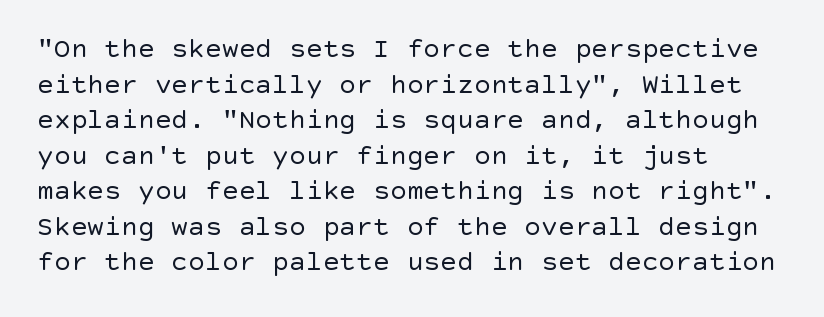
The image shows 28 px regular-weight sans-serif type, upright; set left-aligned, normal line spacing (1.27x), normal letter spacing, not underlined; a large x-height.
